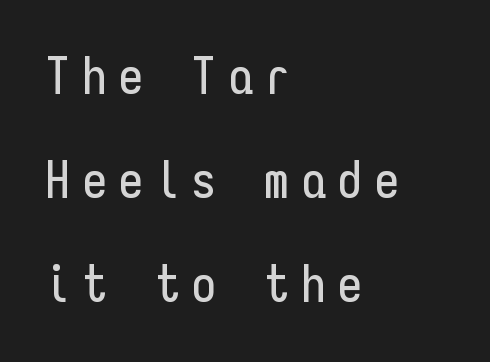
Q: Is the text italic (slanted)? A: No, it is upright.
Q: Is the typeface a serif or a sans-serif typeface? A: Sans-serif.
Q: Is the text underlined? A: No.
Q: How is the paragraph aligned? A: Left-aligned.
Q: Is the spacing between letters normal or unusually wide? A: Unusually wide.
Q: Is the spacing between lines tight, normal or loose? A: Loose.
Q: Width (condensed, normal, or wide)? A: Condensed.
Q: Stroke contrast? A: Low.
Q: x-height? A: Medium.
Q: Monospaced? A: Yes.
